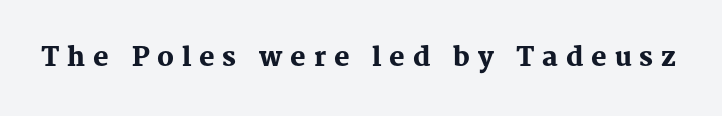
The image shows 26 px bold type, upright; set unusually wide letter spacing (+0.3 em), not underlined.
